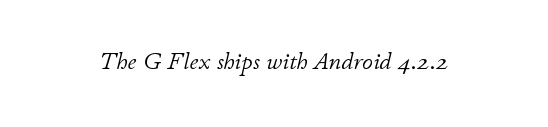
No extra tracking has been applied to these lines. The cut favours lightness, reaching ordinary text weight at its darkest. Is the type slanted? Yes — the strokes lean at a clear angle. Underline: absent.
